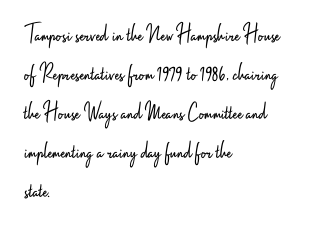
The space between consecutive lines is moderate. In terms of letterspacing, this is plain default setting. This rendering features lettering with no underline. Is the stroke heavy? The answer is a plain regular-or-lighter.
